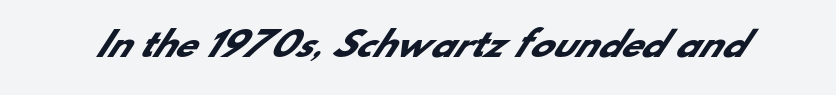
Q: Is the text bold? A: Yes.
Q: Is the typeface a serif or a sans-serif typeface? A: Sans-serif.
Q: Is the text underlined? A: No.
Q: Is the spacing between letters normal or unusually wide? A: Normal.
Q: Width (condensed, normal, or wide)? A: Normal.
Q: Stroke contrast? A: Low.
Q: x-height? A: Small.
Q: Monospaced? A: No.
